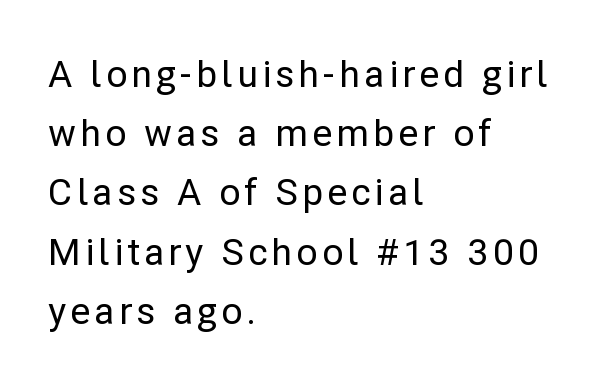
Q: Is the text italic (slanted)? A: No, it is upright.
Q: Is the typeface a serif or a sans-serif typeface? A: Sans-serif.
Q: Is the text underlined? A: No.
Q: How is the paragraph aligned? A: Left-aligned.
Q: Is the spacing between lines tight, normal or loose? A: Normal.
Q: Width (condensed, normal, or wide)? A: Normal.
Q: Stroke contrast? A: Low.
Q: x-height? A: Medium.
Q: Monospaced? A: No.
